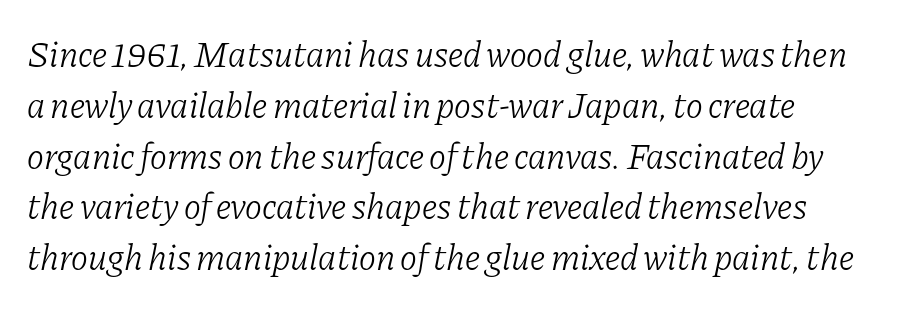
Bare-footed words on every line. Yep, those are serifs on the letters. Vertically, the passage feels balanced, rows spaced as you'd expect. Counters stay open thanks to moderate or lighter strokes. Tracking value appears to be zero — textbook default spacing.
